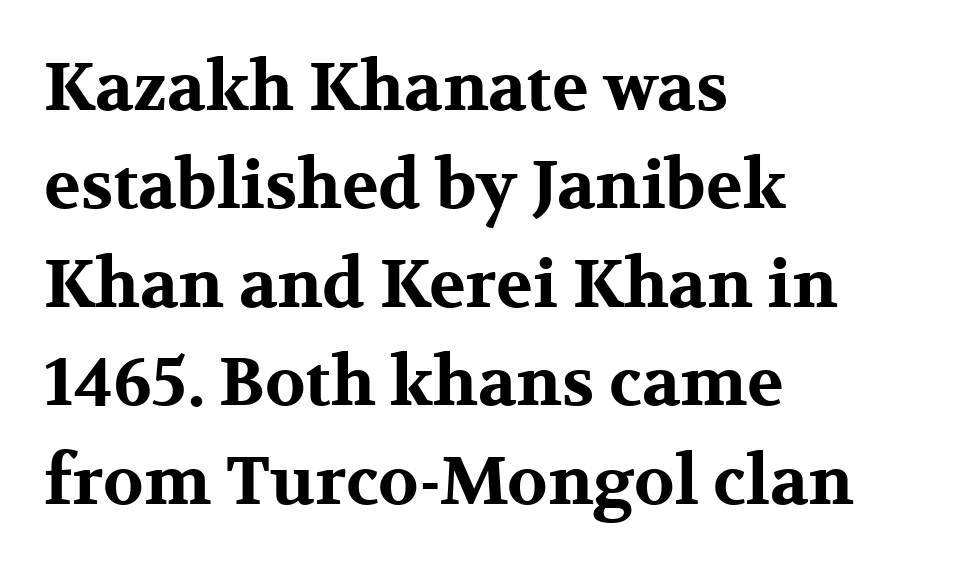
Q: Is the text bold? A: Yes.
Q: Is the text italic (slanted)? A: No, it is upright.
Q: Is the typeface a serif or a sans-serif typeface? A: Serif.
Q: Is the text underlined? A: No.
Q: How is the paragraph aligned? A: Left-aligned.
Q: Is the spacing between letters normal or unusually wide? A: Normal.
Q: Is the spacing between lines tight, normal or loose? A: Normal.
Q: Width (condensed, normal, or wide)? A: Wide.
Q: Stroke contrast? A: Medium.
Q: x-height? A: Medium.
Q: Monospaced? A: No.
